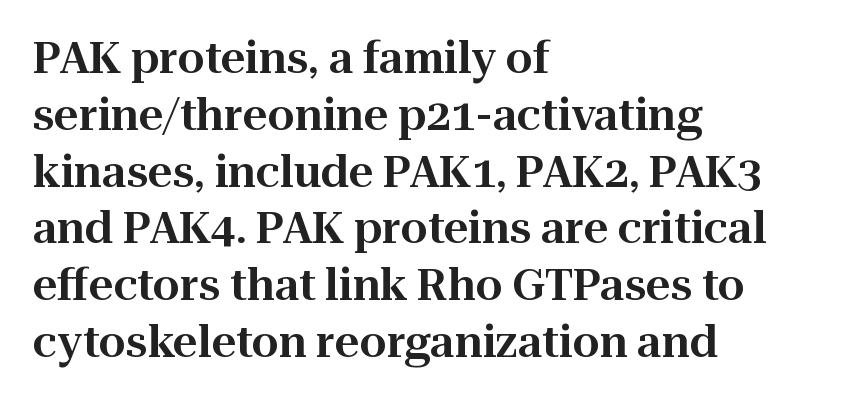
The image shows 43 px serif type, upright; set left-aligned, normal line spacing (1.32x), normal letter spacing, not underlined; high stroke contrast and a medium x-height.
